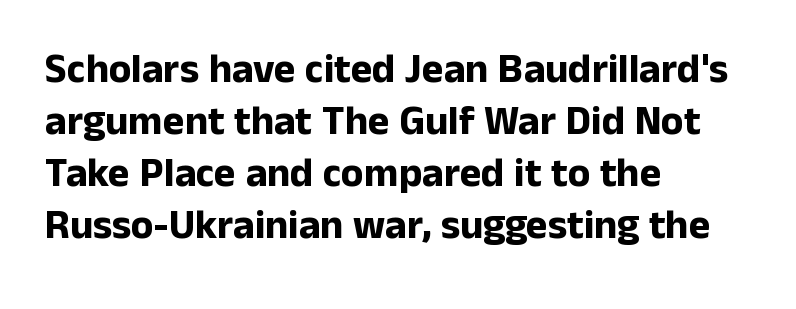
Rule under the text: the space is simply empty. Does the weight exceed regular? Yes, all the way to bold. The face used here is a sans, in the tradition of grotesques and geometrics. In terms of letterspacing, this is plain default setting. You could not count columns in this text — the font is proportionally spaced. Does the lettering tilt? It doesn't — this is upright.
